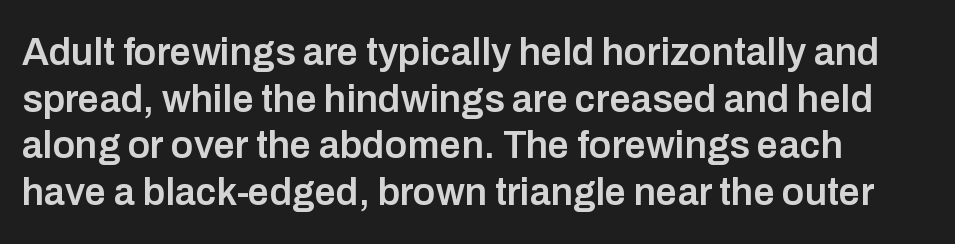
This is the regular roman posture of the typeface. Students, note that the glyphs here touch the page at normal intervals. No feet cap the strokes, marking this as sans-serif type. Has an underline been added? It has not. Moderately thickened strokes mark this as semibold type.
